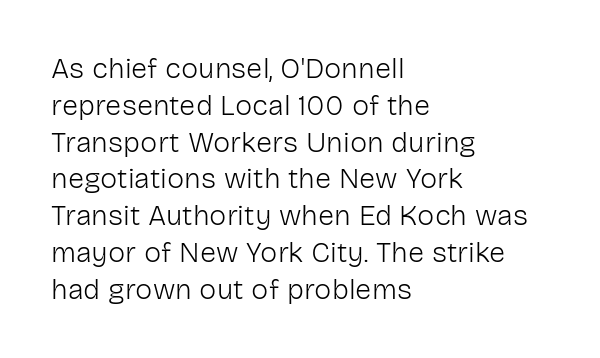
The image shows 29 px light sans-serif type, upright; set left-aligned, normal line spacing (1.27x), normal letter spacing, not underlined; low stroke contrast and a medium x-height.
